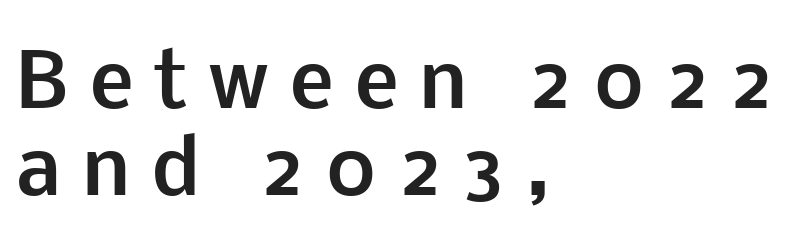
The image shows 74 px bold sans-serif type, upright; set left-aligned, line spacing 1.17x, unusually wide letter spacing (+0.29 em), not underlined; low stroke contrast and a medium x-height.
